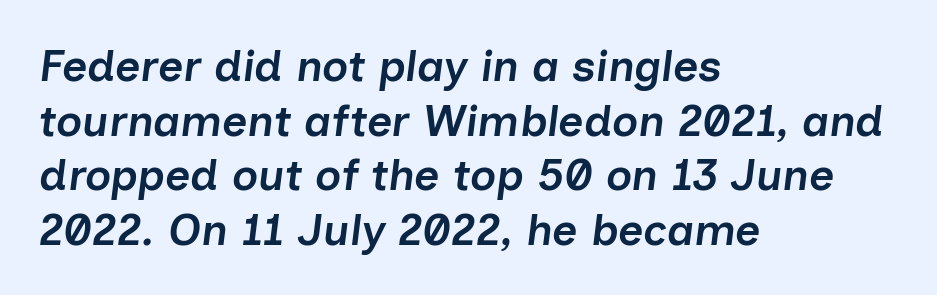
The image shows 44 px semibold type, italic (leaning right); set left-aligned, line spacing 1.24x, normal letter spacing, not underlined; low stroke contrast and a medium x-height.
